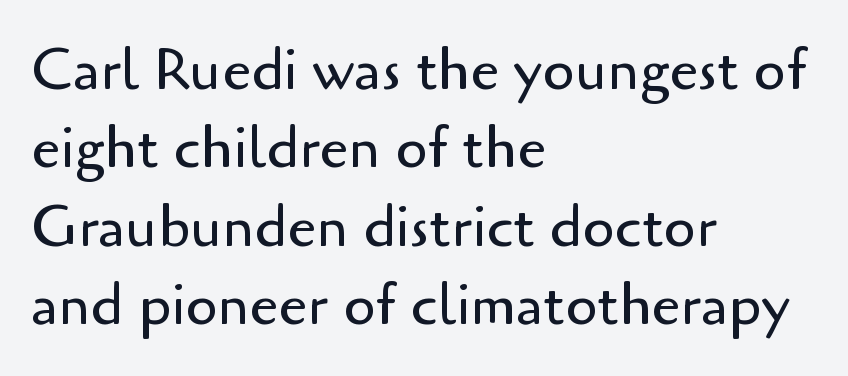
Q: Is the text bold? A: No.
Q: Is the text italic (slanted)? A: No, it is upright.
Q: Is the typeface a serif or a sans-serif typeface? A: Sans-serif.
Q: Is the text underlined? A: No.
Q: How is the paragraph aligned? A: Left-aligned.
Q: Is the spacing between letters normal or unusually wide? A: Normal.
Q: Is the spacing between lines tight, normal or loose? A: Normal.
Q: Width (condensed, normal, or wide)? A: Normal.
Q: Stroke contrast? A: Low.
Q: x-height? A: Small.
Q: Monospaced? A: No.
